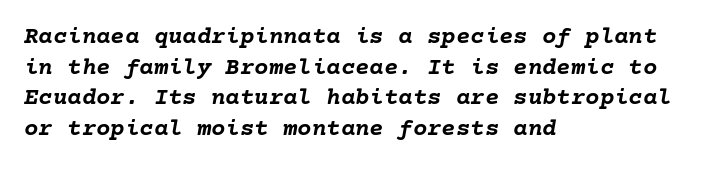
Q: Is the text bold? A: Yes.
Q: Is the text italic (slanted)? A: Yes, it leans right by about 10 degrees.
Q: Is the text underlined? A: No.
Q: How is the paragraph aligned? A: Left-aligned.
Q: Is the spacing between letters normal or unusually wide? A: Normal.
Q: Is the spacing between lines tight, normal or loose? A: Normal.
